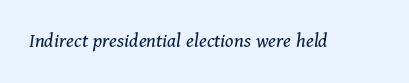
Q: Is the text bold? A: No.
Q: Is the text italic (slanted)? A: Yes, it leans right by about 11 degrees.
Q: Is the text underlined? A: No.
Q: Is the spacing between letters normal or unusually wide? A: Normal.
